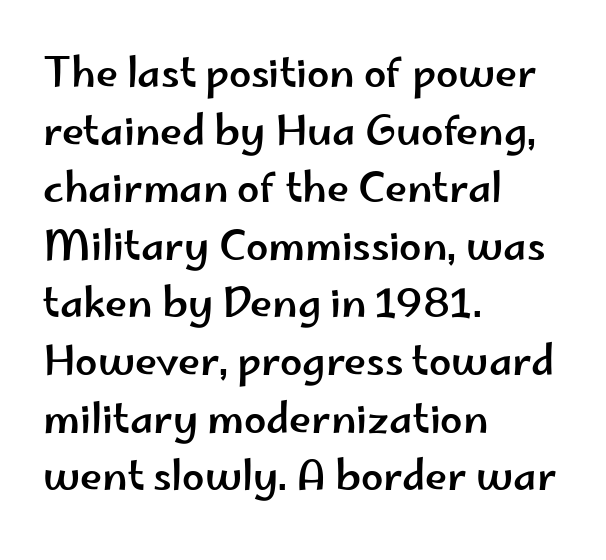
Q: Is the text italic (slanted)? A: No, it is upright.
Q: Is the typeface a serif or a sans-serif typeface? A: Sans-serif.
Q: Is the text underlined? A: No.
Q: How is the paragraph aligned? A: Left-aligned.
Q: Is the spacing between letters normal or unusually wide? A: Normal.
Q: Is the spacing between lines tight, normal or loose? A: Normal.
Q: Width (condensed, normal, or wide)? A: Wide.
Q: Stroke contrast? A: Low.
Q: x-height? A: Small.
Q: Monospaced? A: No.
